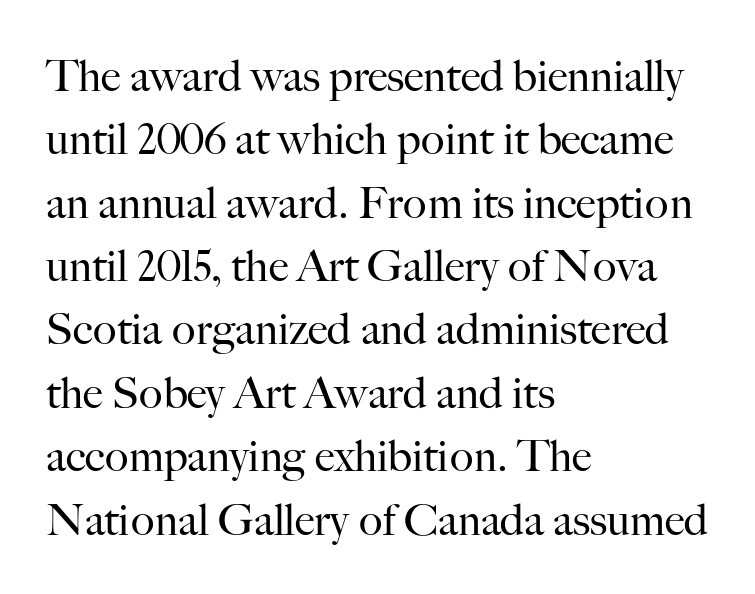
The zone under the glyphs is completely vacant. Upright lettering throughout. The setting favours the left margin, as ordinary paragraphs usually do. You could not count columns in this text — the font is proportionally spaced. Characters follow at the spacing the type designer built in. Whoever set this chose a conventional vertical rhythm.
